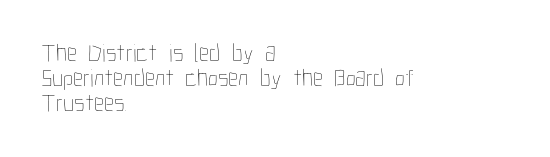
{"italic": "no", "bold": "no", "underline": "no", "align": "left", "line_spacing": "tight", "line_spacing_ratio": 1.0, "letter_spacing": "normal", "letter_spacing_em": 0.0, "glyph_px": 25}
